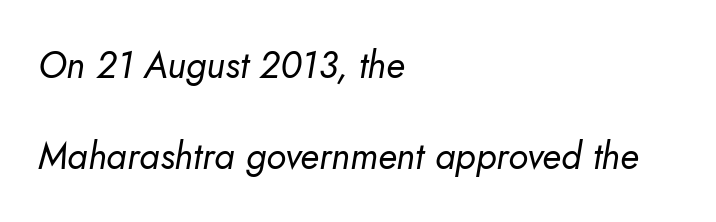
{"italic": "yes", "lean": "right", "slant_degrees": 10, "bold": "no", "weight": "regular", "width": "normal", "stroke_contrast": "low", "x_height": "small", "monospaced": "no", "underline": "no", "align": "left", "line_spacing": "loose", "line_spacing_ratio": 2.46, "letter_spacing": "normal", "letter_spacing_em": 0.0, "glyph_px": 37}
